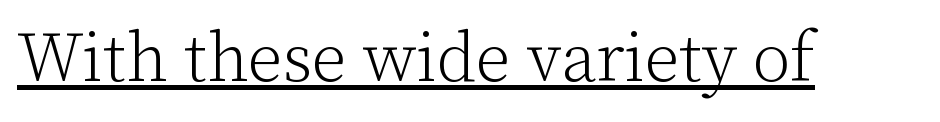
{"serif": "yes", "italic": "no", "bold": "no", "weight": "light", "width": "normal", "stroke_contrast": "low", "x_height": "medium", "monospaced": "no", "underline": "yes", "letter_spacing": "normal", "letter_spacing_em": 0.0, "glyph_px": 69}
